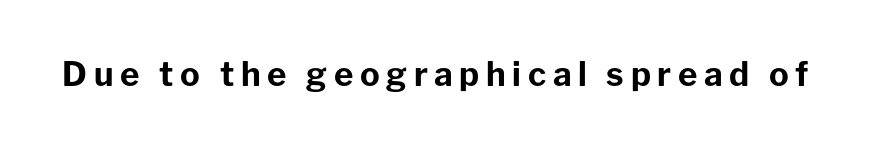
There is plenty of visible air inserted between adjacent glyphs. Each letter keeps its own natural width here, so spacing adapts to shape. The designer went with a sans here, leaving each stem footless. How heavy is the stroke? Heavy — this is a bold.
